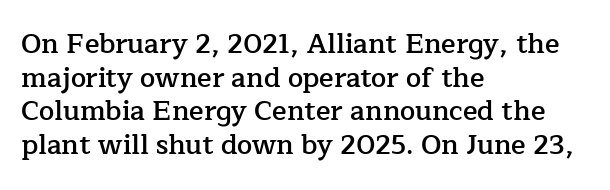
The image shows 27 px text type, upright; set left-aligned, normal line spacing (1.25x), normal letter spacing, not underlined.
